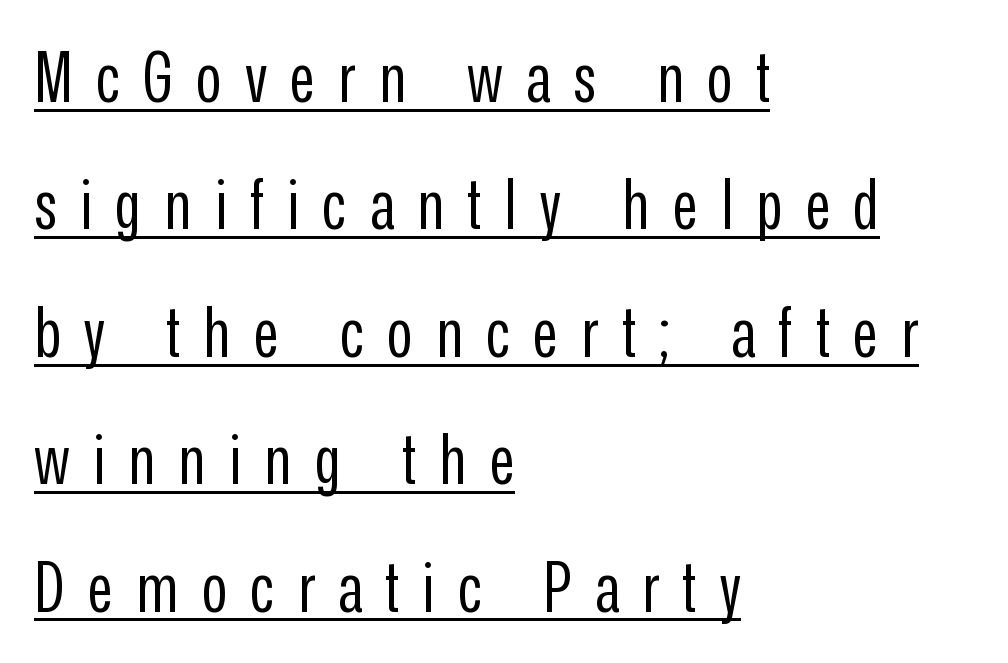
{"serif": "no", "italic": "no", "bold": "no", "weight": "regular", "width": "condensed", "stroke_contrast": "low", "x_height": "medium", "monospaced": "no", "underline": "yes", "align": "left", "line_spacing_ratio": 1.82, "letter_spacing": "wide", "letter_spacing_em": 0.33, "glyph_px": 70}
